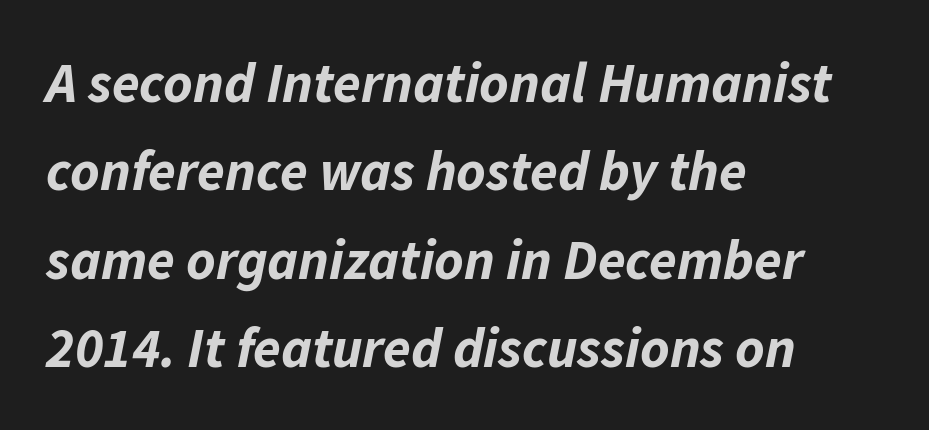
{"italic": "yes", "lean": "right", "slant_degrees": 11, "bold": "yes", "weight": "bold", "width": "normal", "stroke_contrast": "low", "x_height": "medium", "monospaced": "no", "underline": "no", "align": "left", "line_spacing": "normal", "line_spacing_ratio": 1.58, "letter_spacing": "normal", "letter_spacing_em": 0.0, "glyph_px": 56}
